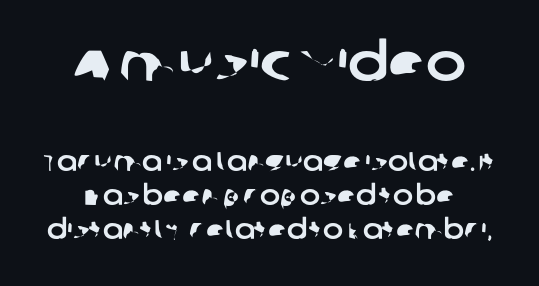
Q: Is the typeface a serif or a sans-serif typeface? A: Sans-serif.
Q: Is the text underlined? A: No.
Q: Is the spacing between letters normal or unusually wide? A: Normal.
Q: Is the spacing between lines tight, normal or loose? A: Normal.
Q: Which block of text is set in a larger size, the first (top) or the second (bottom)? A: The first (top) one.
Q: Width (condensed, normal, or wide)? A: Normal.
Q: Stroke contrast? A: Low.
Q: x-height? A: Large.
Q: Monospaced? A: No.
